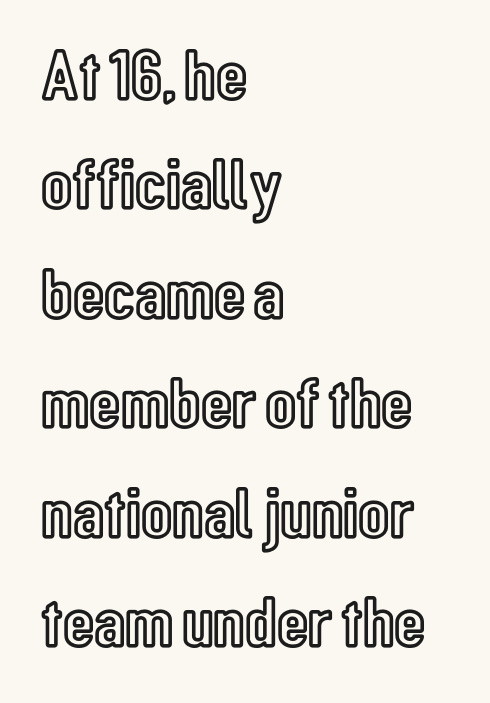
The image shows 72 px condensed type, upright; set left-aligned, normal line spacing (1.52x), normal letter spacing, not underlined; a medium x-height.
